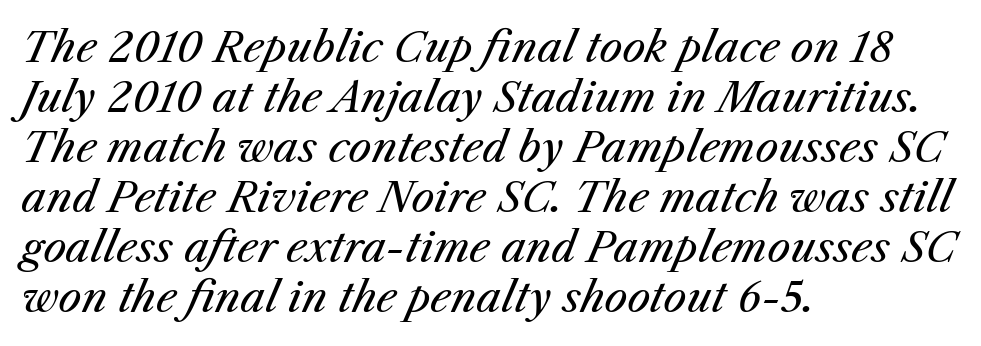
Q: Is the text bold? A: No.
Q: Is the text italic (slanted)? A: Yes, it leans right by about 25 degrees.
Q: Is the text underlined? A: No.
Q: How is the paragraph aligned? A: Left-aligned.
Q: Is the spacing between letters normal or unusually wide? A: Normal.
Q: Width (condensed, normal, or wide)? A: Normal.
Q: Stroke contrast? A: Medium.
Q: x-height? A: Medium.
Q: Monospaced? A: No.
